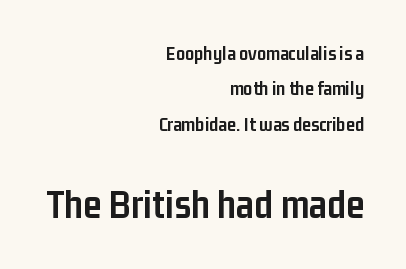
Q: Is the text bold? A: Yes.
Q: Is the text italic (slanted)? A: No, it is upright.
Q: Is the typeface a serif or a sans-serif typeface? A: Sans-serif.
Q: Is the text underlined? A: No.
Q: How is the paragraph aligned? A: Right-aligned.
Q: Is the spacing between letters normal or unusually wide? A: Normal.
Q: Which block of text is set in a larger size, the first (top) or the second (bottom)? A: The second (bottom) one.
Q: Width (condensed, normal, or wide)? A: Condensed.
Q: Stroke contrast? A: Low.
Q: x-height? A: Medium.
Q: Monospaced? A: No.
